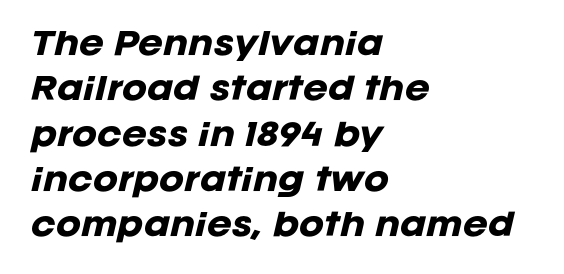
Q: Is the text bold? A: Yes.
Q: Is the text italic (slanted)? A: Yes, it leans right by about 12 degrees.
Q: Is the text underlined? A: No.
Q: How is the paragraph aligned? A: Left-aligned.
Q: Is the spacing between letters normal or unusually wide? A: Normal.
Q: Is the spacing between lines tight, normal or loose? A: Normal.
Q: Width (condensed, normal, or wide)? A: Normal.
Q: Stroke contrast? A: Low.
Q: x-height? A: Large.
Q: Monospaced? A: No.
